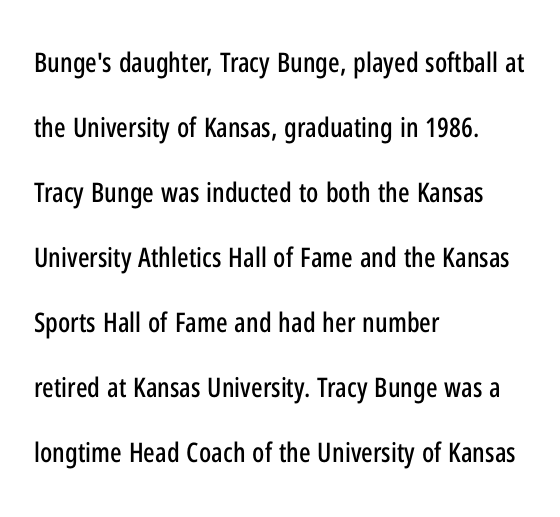
{"italic": "no", "underline": "no", "align": "left", "line_spacing": "loose", "line_spacing_ratio": 2.41, "letter_spacing": "normal", "letter_spacing_em": 0.0, "glyph_px": 27}
